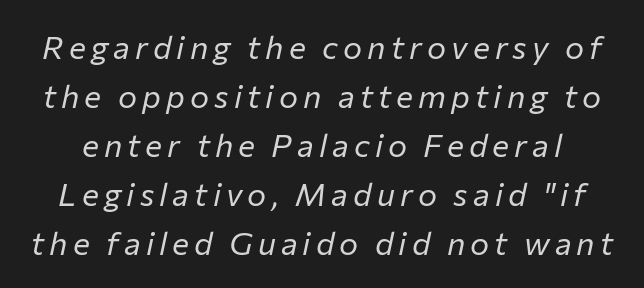
The image shows 32 px regular-weight type, italic (leaning right); set normal line spacing (1.53x), not underlined; low stroke contrast and a medium x-height.
